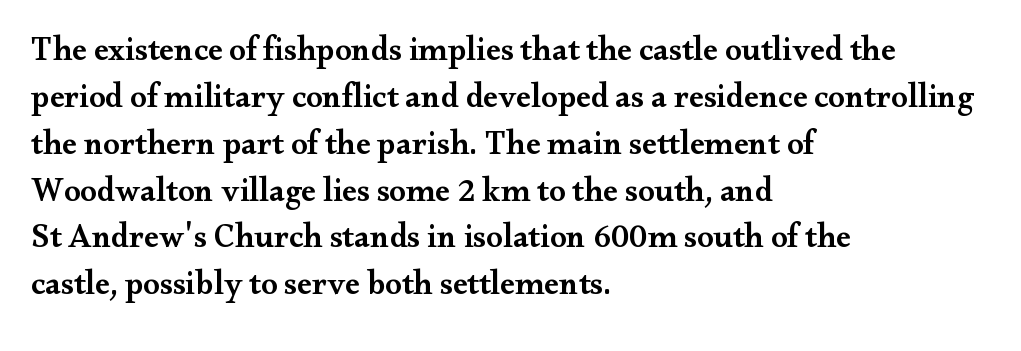
The characters look somewhat weighty, a semibold short of true bold. Left-aligned paragraph, ragged on the right. Is there much room between lines? A standard amount, neither cramped nor airy. Between one letter and the next there's only the usual sliver of space. Think of a printed novel: that variable character pitch is what you see here.
